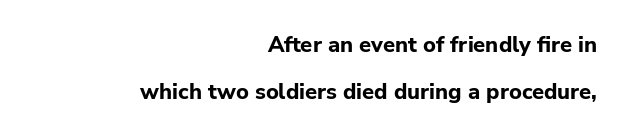
Q: Is the text bold? A: Yes.
Q: Is the text italic (slanted)? A: No, it is upright.
Q: Is the text underlined? A: No.
Q: How is the paragraph aligned? A: Right-aligned.
Q: Is the spacing between letters normal or unusually wide? A: Normal.
Q: Is the spacing between lines tight, normal or loose? A: Loose.
